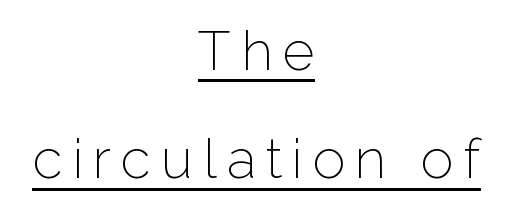
Q: Is the text bold? A: No.
Q: Is the text italic (slanted)? A: No, it is upright.
Q: Is the typeface a serif or a sans-serif typeface? A: Sans-serif.
Q: Is the text underlined? A: Yes.
Q: How is the paragraph aligned? A: Centered.
Q: Is the spacing between lines tight, normal or loose? A: Loose.
Q: Width (condensed, normal, or wide)? A: Normal.
Q: Stroke contrast? A: Low.
Q: x-height? A: Medium.
Q: Monospaced? A: No.
